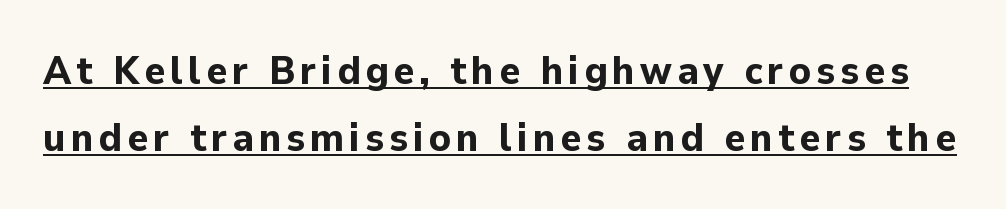
Q: Is the text bold? A: Yes.
Q: Is the text italic (slanted)? A: No, it is upright.
Q: Is the typeface a serif or a sans-serif typeface? A: Sans-serif.
Q: Is the text underlined? A: Yes.
Q: Is the spacing between lines tight, normal or loose? A: Normal.
Q: Width (condensed, normal, or wide)? A: Normal.
Q: Stroke contrast? A: Low.
Q: x-height? A: Medium.
Q: Monospaced? A: No.
